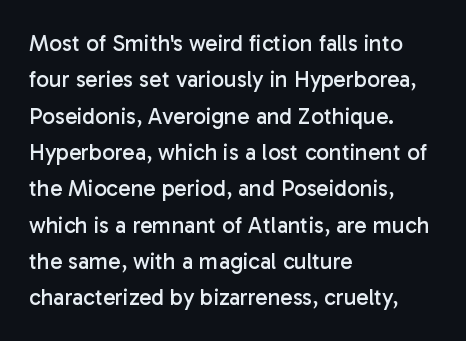
{"italic": "no", "bold": "no", "underline": "no", "align": "left", "line_spacing": "normal", "line_spacing_ratio": 1.58, "letter_spacing": "normal", "letter_spacing_em": 0.0, "glyph_px": 23}
